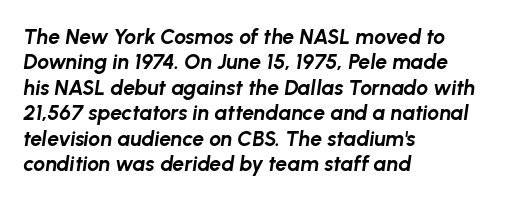
The letters are slanted; this is an italic face. Caption: standard tracking, unaltered. The baseline area is clear. Bold? Absolutely — the strokes are thick and heavy.
